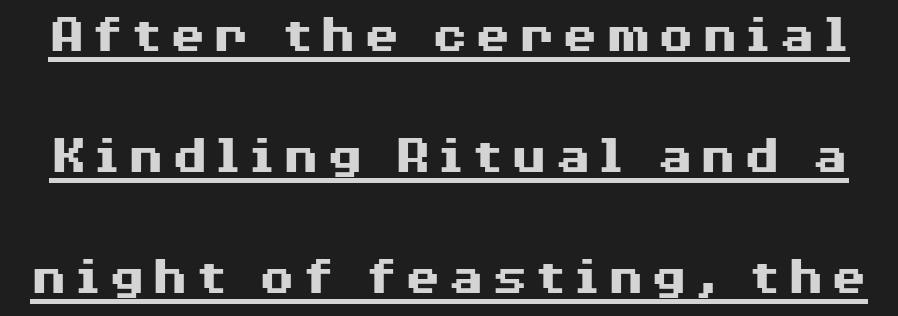
Q: Is the text bold? A: Yes.
Q: Is the text italic (slanted)? A: No, it is upright.
Q: Is the typeface a serif or a sans-serif typeface? A: Sans-serif.
Q: Is the text underlined? A: Yes.
Q: Is the spacing between lines tight, normal or loose? A: Loose.
Q: Width (condensed, normal, or wide)? A: Wide.
Q: Stroke contrast? A: Medium.
Q: x-height? A: Medium.
Q: Monospaced? A: No.
